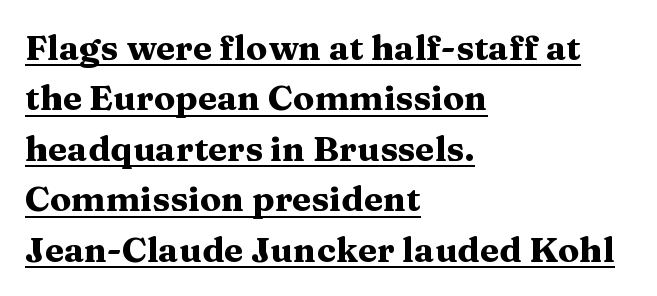
These lines are rendered in a variable-pitch font. Notice how the stems are strictly vertical — no italics here. The glyphs are accompanied by a horizontal stroke just below them. Font category for this specimen: serif.
